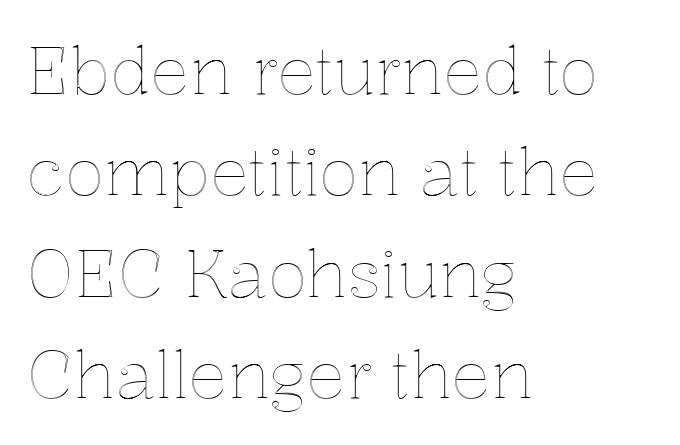
Q: Is the text italic (slanted)? A: No, it is upright.
Q: Is the text underlined? A: No.
Q: How is the paragraph aligned? A: Left-aligned.
Q: Is the spacing between letters normal or unusually wide? A: Normal.
Q: Is the spacing between lines tight, normal or loose? A: Normal.
Q: Width (condensed, normal, or wide)? A: Normal.
Q: x-height? A: Medium.
Q: Monospaced? A: No.
